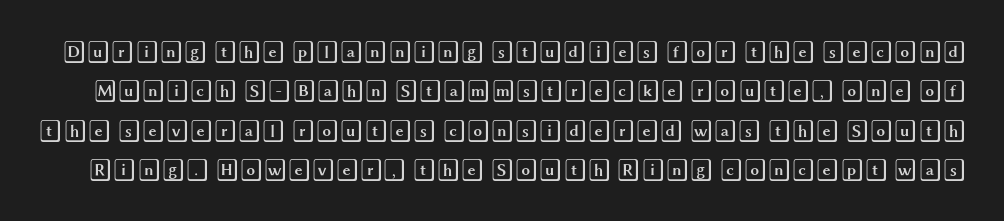
The image shows 22 px text type, upright; set line spacing 1.79x, normal letter spacing, not underlined.
